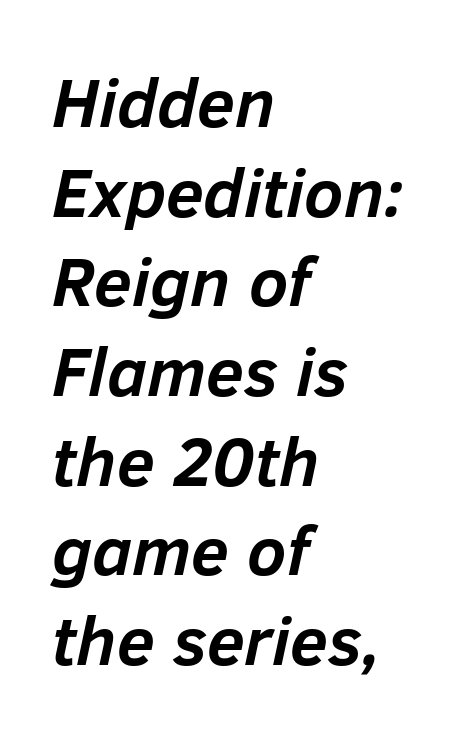
A bare baseline throughout the passage. Caption: bold face, heavy strokes. The typography opts for an oblique posture over an upright one. Looks like regular typesetting: each glyph gets only the width it needs. Students, note that the glyphs here touch the page at normal intervals. Does the copy run flush right? No — it runs flush left.
